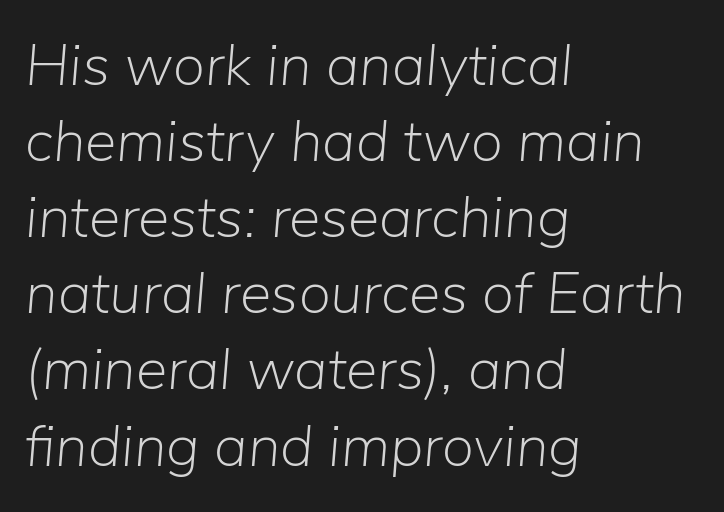
{"italic": "yes", "lean": "right", "slant_degrees": 5, "bold": "no", "weight": "light", "width": "normal", "stroke_contrast": "low", "x_height": "medium", "monospaced": "no", "underline": "no", "align": "left", "line_spacing": "normal", "line_spacing_ratio": 1.29, "letter_spacing": "normal", "letter_spacing_em": 0.0, "glyph_px": 59}
